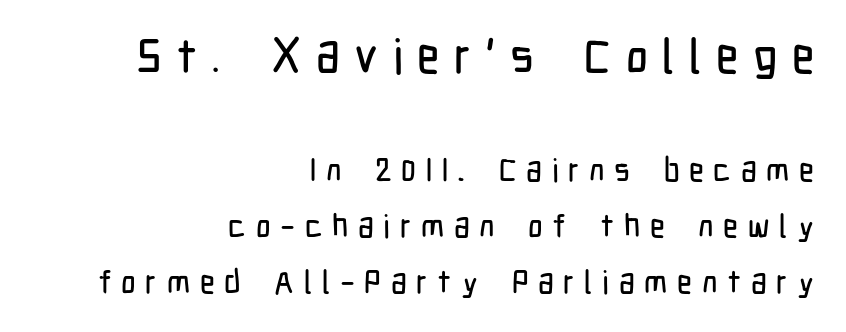
{"serif": "no", "italic": "no", "width": "condensed", "stroke_contrast": "low", "x_height": "medium", "monospaced": "no", "underline": "no", "align": "right", "line_spacing_ratio": 1.75, "letter_spacing": "wide", "letter_spacing_em": 0.3, "larger_block": "first", "size_ratio": 1.5, "glyph_px": 48}
